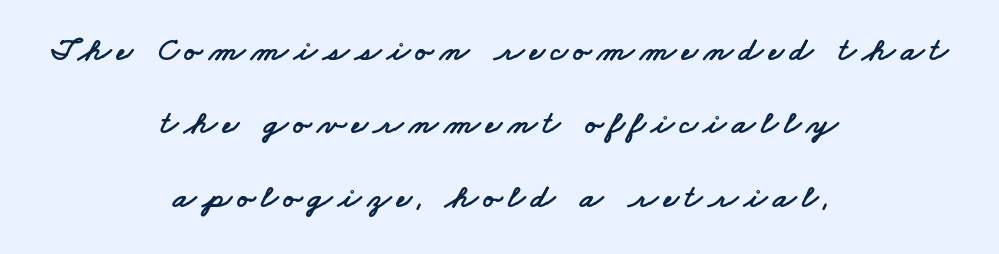
Q: Is the typeface a serif or a sans-serif typeface? A: Sans-serif.
Q: Is the text underlined? A: No.
Q: How is the paragraph aligned? A: Centered.
Q: Is the spacing between lines tight, normal or loose? A: Loose.
Q: Width (condensed, normal, or wide)? A: Wide.
Q: Stroke contrast? A: Low.
Q: x-height? A: Small.
Q: Monospaced? A: No.
